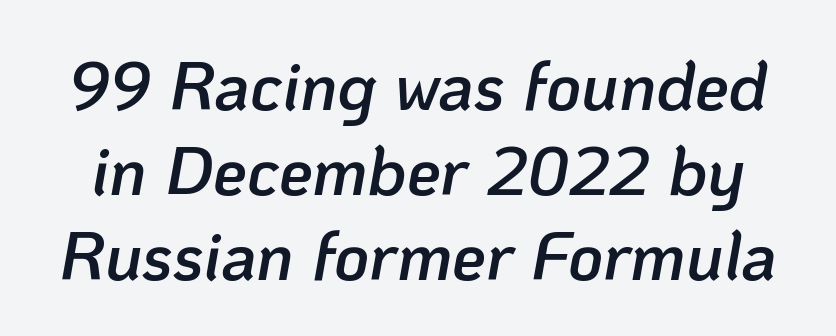
Q: Is the text bold? A: Semi-bold.
Q: Is the text italic (slanted)? A: Yes, it leans right by about 10 degrees.
Q: Is the text underlined? A: No.
Q: Is the spacing between letters normal or unusually wide? A: Normal.
Q: Is the spacing between lines tight, normal or loose? A: Normal.
Q: Width (condensed, normal, or wide)? A: Normal.
Q: Stroke contrast? A: Low.
Q: x-height? A: Medium.
Q: Monospaced? A: No.
